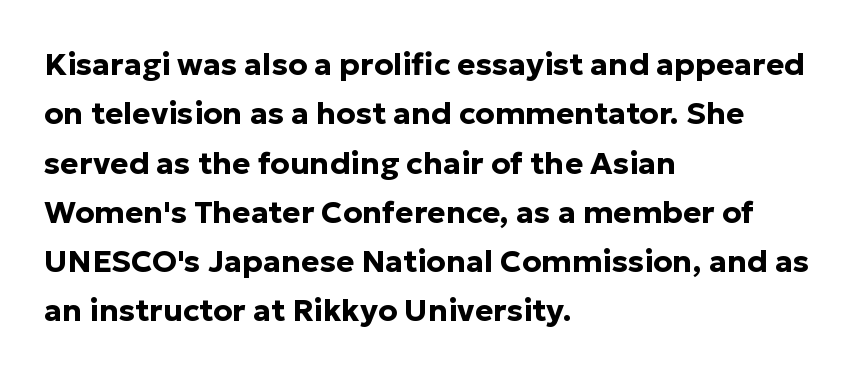
Emphasis by weight is at full strength: bold. The specimen reads as upright at a glance. Short note: letters normally spaced. The rendering uses natural spacing where letterforms have individual widths.
